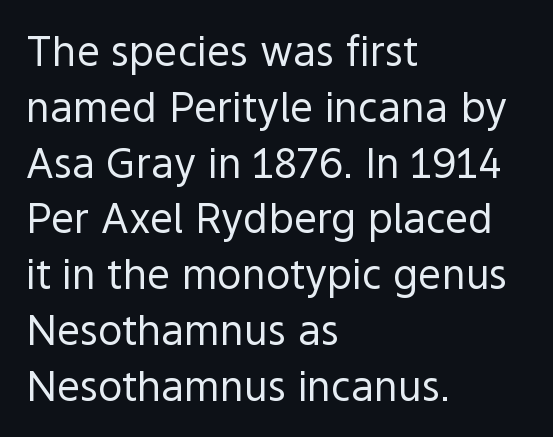
{"serif": "no", "italic": "no", "bold": "no", "weight": "regular", "width": "normal", "x_height": "medium", "monospaced": "no", "underline": "no", "align": "left", "line_spacing": "normal", "line_spacing_ratio": 1.36, "letter_spacing": "normal", "letter_spacing_em": 0.0, "glyph_px": 41}
